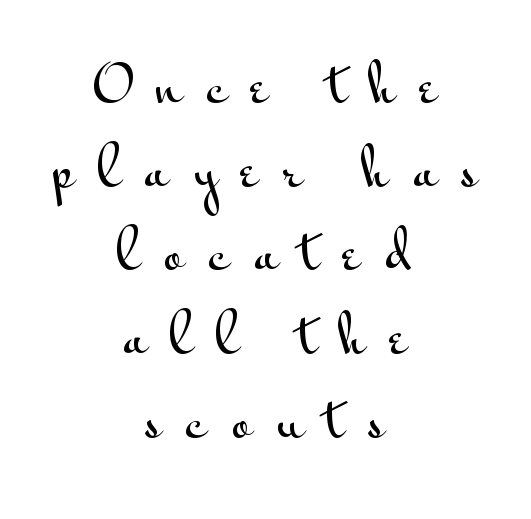
The image shows 53 px wide sans-serif type; set centered, normal line spacing (1.58x), unusually wide letter spacing (+0.46 em), not underlined; medium stroke contrast and a small x-height.
